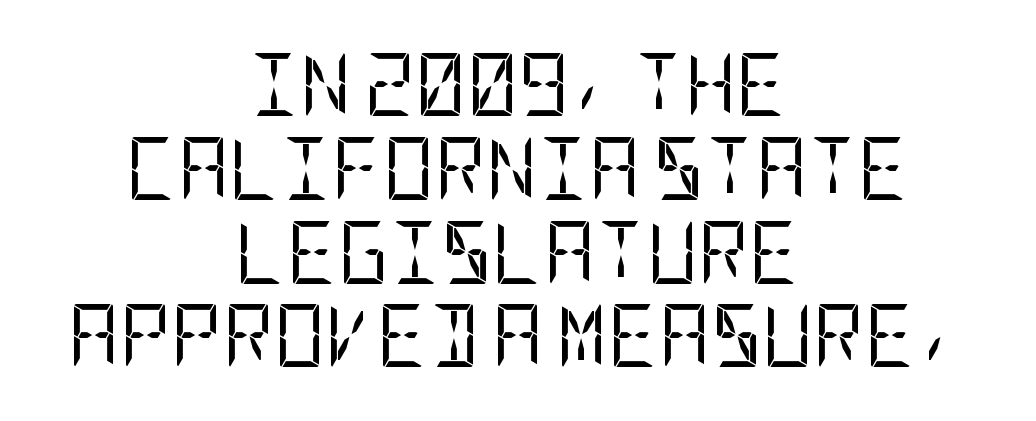
{"serif": "no", "italic": "no", "bold": "no", "weight": "regular", "width": "condensed", "stroke_contrast": "low", "x_height": "large", "underline": "no", "align": "center", "line_spacing": "normal", "line_spacing_ratio": 1.33, "letter_spacing": "normal", "letter_spacing_em": 0.0, "glyph_px": 63}
